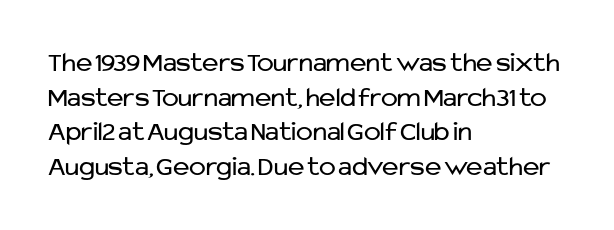
{"serif": "no", "italic": "no", "bold": "no", "weight": "regular", "width": "normal", "stroke_contrast": "low", "x_height": "medium", "monospaced": "no", "underline": "no", "align": "left", "line_spacing_ratio": 1.24, "letter_spacing": "normal", "letter_spacing_em": 0.0, "glyph_px": 28}
